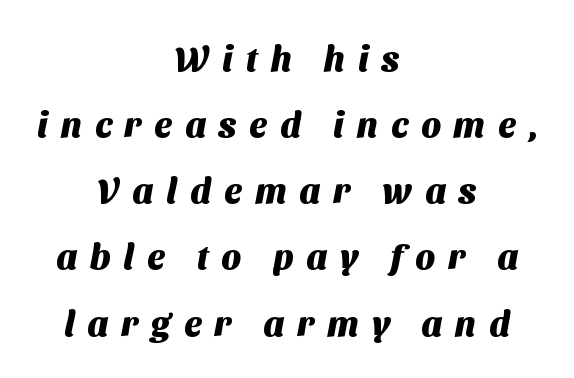
Q: Is the text bold? A: Yes.
Q: Is the typeface a serif or a sans-serif typeface? A: Sans-serif.
Q: Is the text underlined? A: No.
Q: How is the paragraph aligned? A: Centered.
Q: Is the spacing between letters normal or unusually wide? A: Unusually wide.
Q: Width (condensed, normal, or wide)? A: Normal.
Q: Stroke contrast? A: Medium.
Q: x-height? A: Medium.
Q: Monospaced? A: No.
